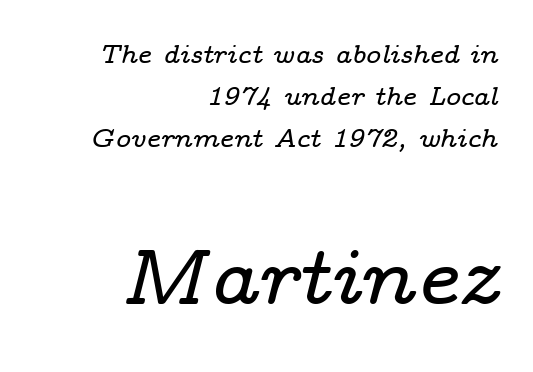
Yep, those are serifs on the letters. Has an underline been added? It has not. Here the designer chose a conventional face with non-uniform glyph widths. Italic? Definitely — the glyphs are oblique. The rag falls on the left side of this text block.
